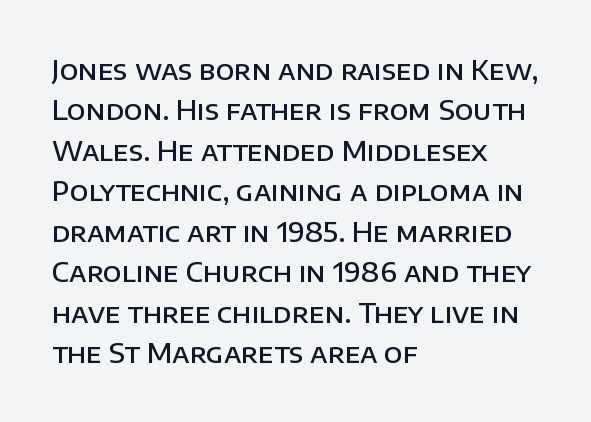
{"italic": "no", "bold": "semi", "underline": "no", "align": "left", "line_spacing": "normal", "line_spacing_ratio": 1.5, "letter_spacing": "normal", "letter_spacing_em": 0.0, "glyph_px": 27}
